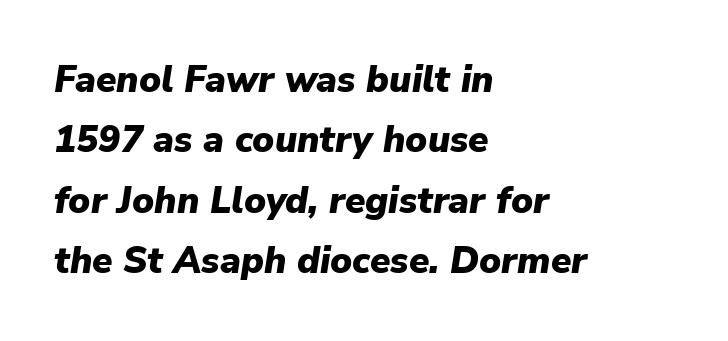
You could not count columns in this text — the font is proportionally spaced. Default kerning and tracking; the words read as compact shapes. Would a proofreader flag this as italicized? Yes. Vertical spacing — default. Teacher's note: observe the even left margin — that is flush-left alignment.
